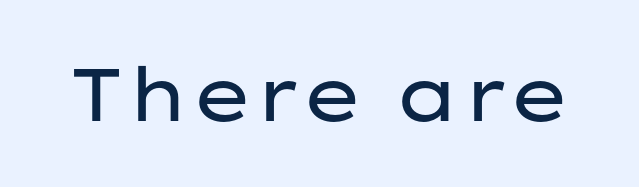
The image shows 74 px regular-weight, wide sans-serif type, upright; set normal letter spacing, not underlined; low stroke contrast and a medium x-height.
